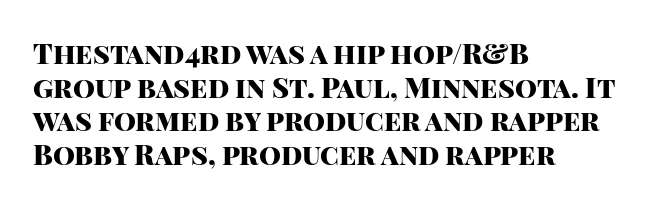
Q: Is the text bold? A: Yes.
Q: Is the text italic (slanted)? A: No, it is upright.
Q: Is the typeface a serif or a sans-serif typeface? A: Sans-serif.
Q: Is the text underlined? A: No.
Q: How is the paragraph aligned? A: Left-aligned.
Q: Is the spacing between letters normal or unusually wide? A: Normal.
Q: Width (condensed, normal, or wide)? A: Normal.
Q: Stroke contrast? A: High.
Q: x-height? A: Large.
Q: Monospaced? A: No.
